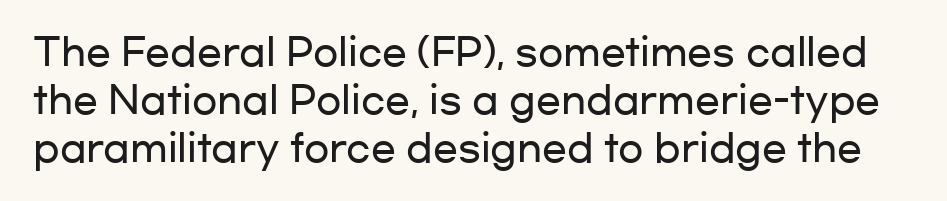
Q: Is the text italic (slanted)? A: No, it is upright.
Q: Is the typeface a serif or a sans-serif typeface? A: Sans-serif.
Q: Is the text underlined? A: No.
Q: Is the spacing between letters normal or unusually wide? A: Normal.
Q: Is the spacing between lines tight, normal or loose? A: Normal.
Q: Width (condensed, normal, or wide)? A: Wide.
Q: Stroke contrast? A: Low.
Q: x-height? A: Medium.
Q: Monospaced? A: No.
